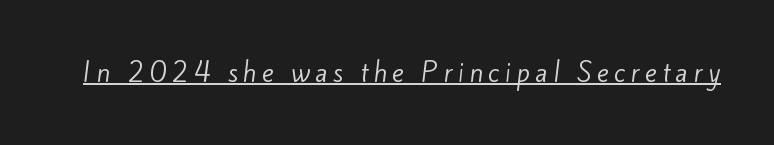
The image shows 25 px text type; set unusually wide letter spacing (+0.21 em), underlined.
